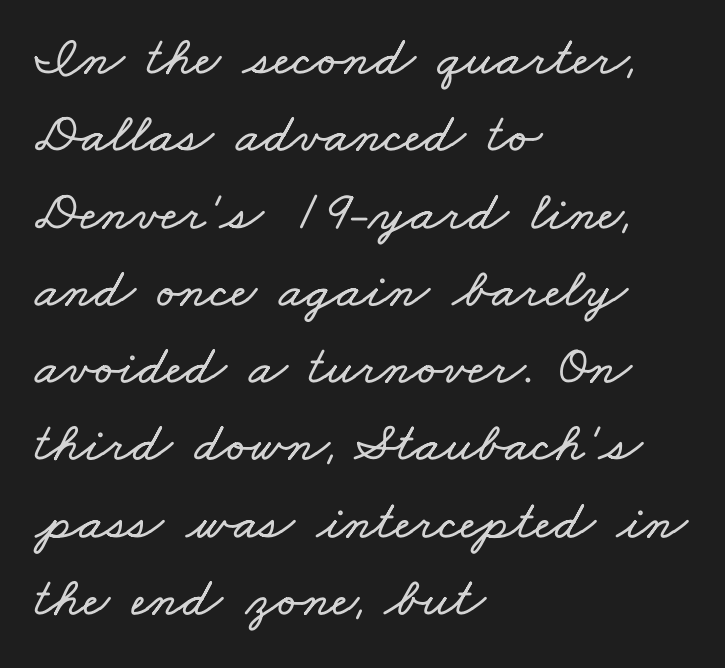
Underlining? Definitely not there. Each letter keeps its own natural width here, so spacing adapts to shape. Compared with typical paragraphs, the rows here are spaced about the same. A typesetter would call this zero additional tracking. Every row of glyphs begins at an identical x-position on the left.
